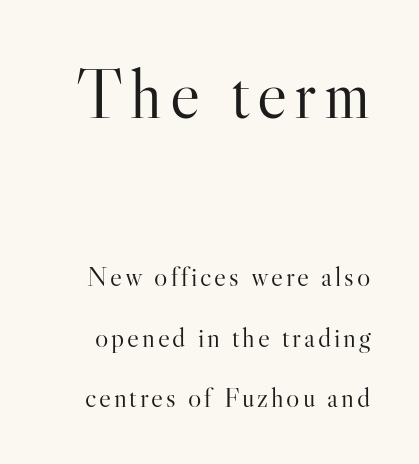
{"serif": "yes", "italic": "no", "bold": "no", "weight": "light", "width": "normal", "stroke_contrast": "high", "x_height": "small", "monospaced": "no", "underline": "no", "line_spacing": "loose", "line_spacing_ratio": 2.15, "larger_block": "first", "size_ratio": 2.54, "glyph_px": 71}
